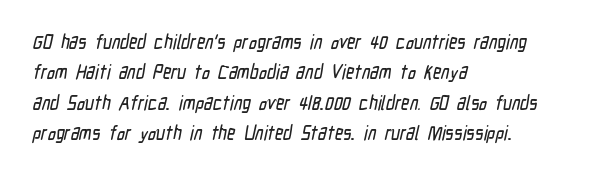
The image shows 20 px text type; set left-aligned, normal line spacing (1.52x), normal letter spacing, not underlined.
